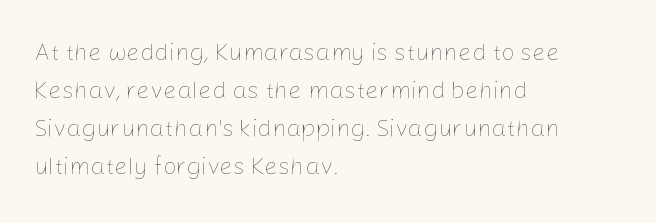
The image shows 24 px text type, upright; set left-aligned, normal line spacing (1.58x), normal letter spacing, not underlined.
